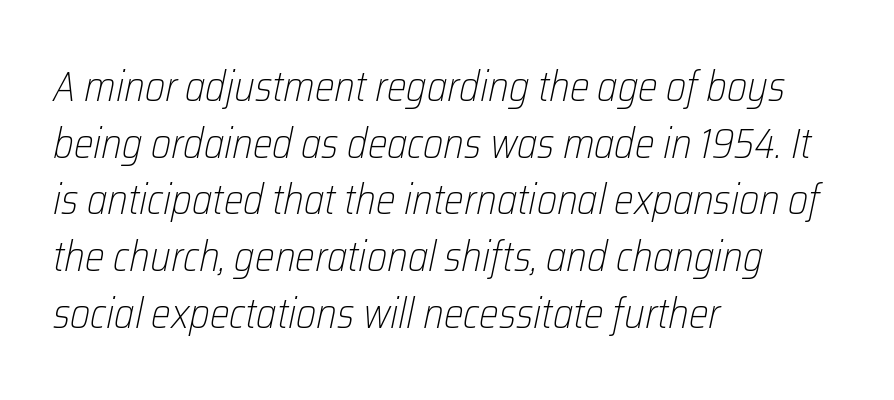
Q: Is the text bold? A: No.
Q: Is the text italic (slanted)? A: Yes, it leans right by about 12 degrees.
Q: Is the text underlined? A: No.
Q: How is the paragraph aligned? A: Left-aligned.
Q: Is the spacing between letters normal or unusually wide? A: Normal.
Q: Is the spacing between lines tight, normal or loose? A: Normal.
Q: Width (condensed, normal, or wide)? A: Condensed.
Q: Stroke contrast? A: Low.
Q: x-height? A: Medium.
Q: Monospaced? A: No.
